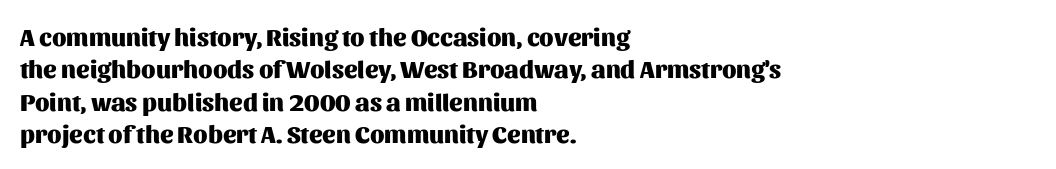
The image shows 25 px bold type, upright; set left-aligned, normal line spacing (1.3x), normal letter spacing, not underlined.
